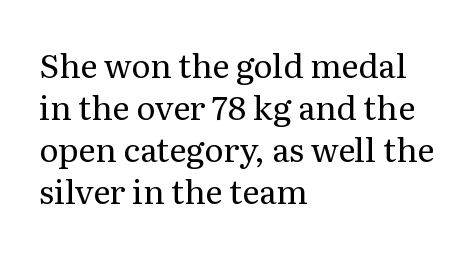
{"serif": "yes", "italic": "no", "bold": "no", "weight": "regular", "width": "normal", "stroke_contrast": "medium", "x_height": "medium", "monospaced": "no", "underline": "no", "align": "left", "line_spacing": "normal", "line_spacing_ratio": 1.27, "letter_spacing": "normal", "letter_spacing_em": 0.0, "glyph_px": 33}
